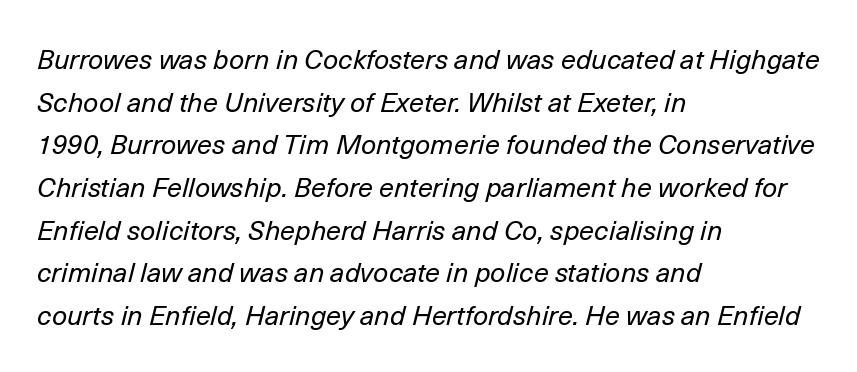
The image shows 27 px text type, italic (leaning right); set left-aligned, normal line spacing (1.58x), normal letter spacing, not underlined.
